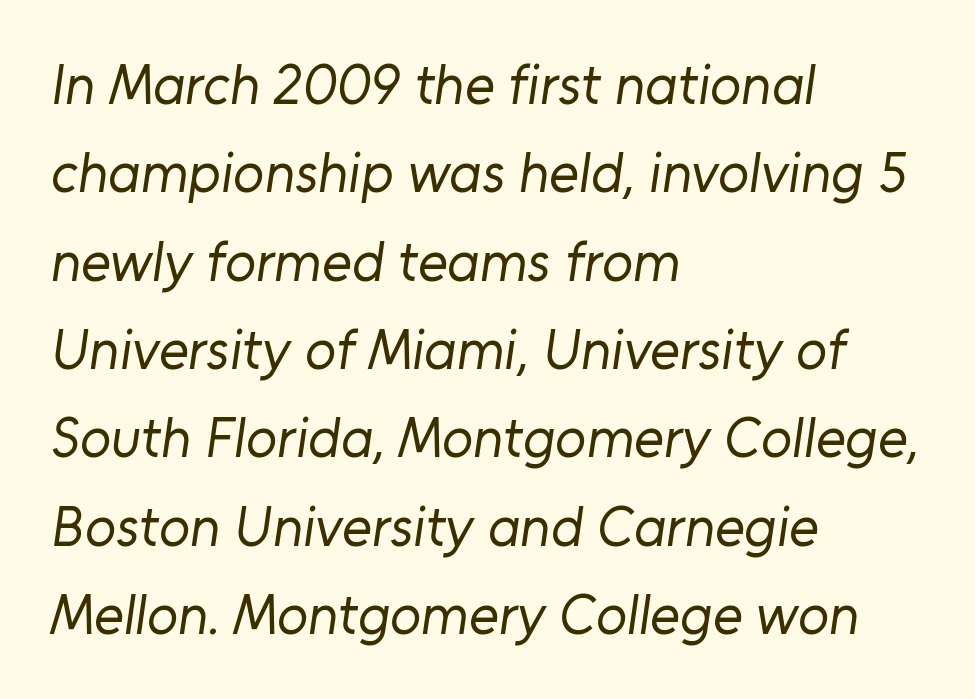
Q: Is the text bold? A: No.
Q: Is the typeface a serif or a sans-serif typeface? A: Sans-serif.
Q: Is the text underlined? A: No.
Q: How is the paragraph aligned? A: Left-aligned.
Q: Is the spacing between letters normal or unusually wide? A: Normal.
Q: Is the spacing between lines tight, normal or loose? A: Normal.
Q: Width (condensed, normal, or wide)? A: Normal.
Q: Stroke contrast? A: Low.
Q: x-height? A: Medium.
Q: Monospaced? A: No.
